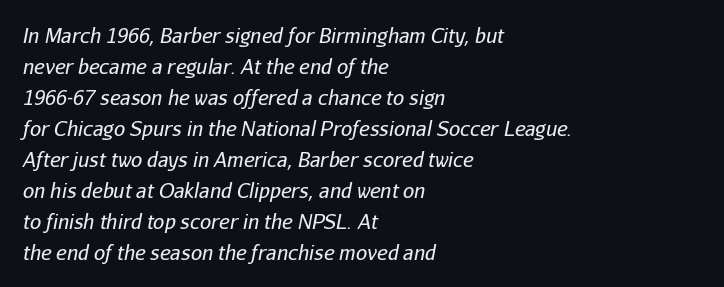
The image shows 20 px text type, italic (leaning right); set left-aligned, normal line spacing (1.55x), normal letter spacing, not underlined.
